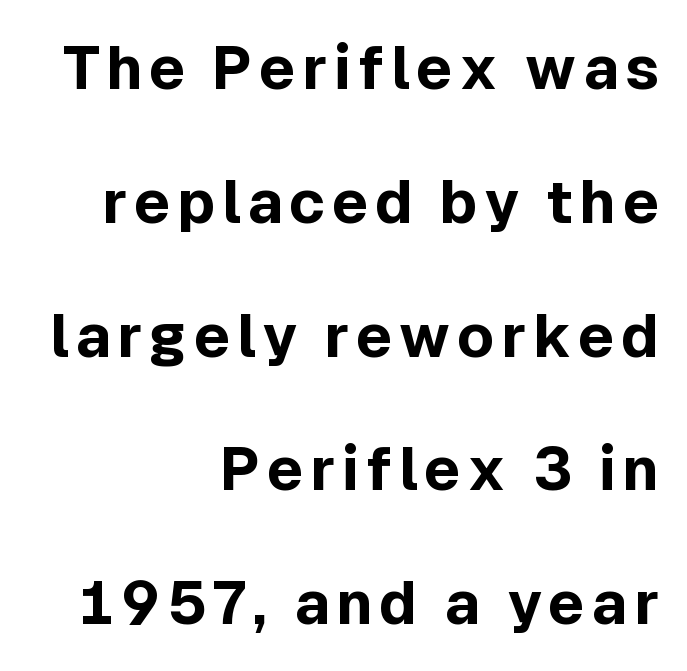
Q: Is the text bold? A: Yes.
Q: Is the text italic (slanted)? A: No, it is upright.
Q: Is the typeface a serif or a sans-serif typeface? A: Sans-serif.
Q: Is the text underlined? A: No.
Q: How is the paragraph aligned? A: Right-aligned.
Q: Is the spacing between lines tight, normal or loose? A: Loose.
Q: Width (condensed, normal, or wide)? A: Normal.
Q: x-height? A: Medium.
Q: Monospaced? A: No.
